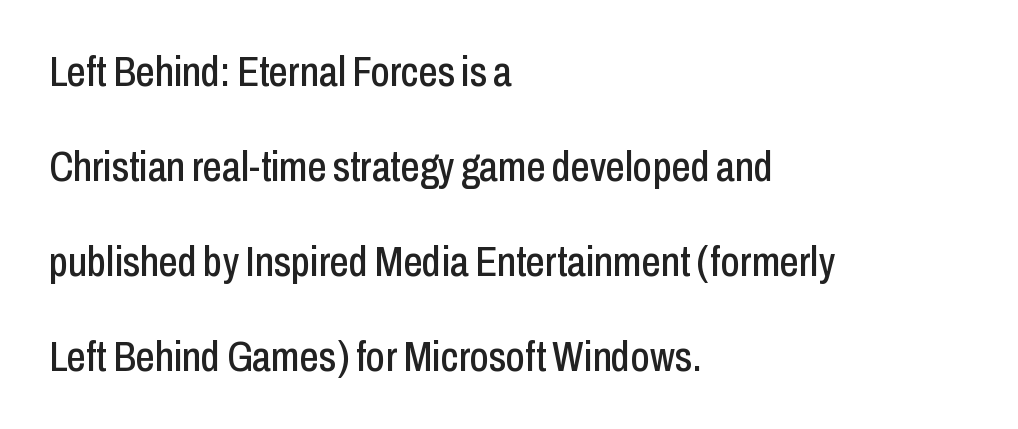
Rows of type keep a wide berth in the vertical direction. The gaps between neighbouring characters are ordinary and unremarkable. Quick note: underline off. Do the characters align in a grid? No, the font is proportional. This is sans-serif lettering, the kind often seen on screens and signage.
